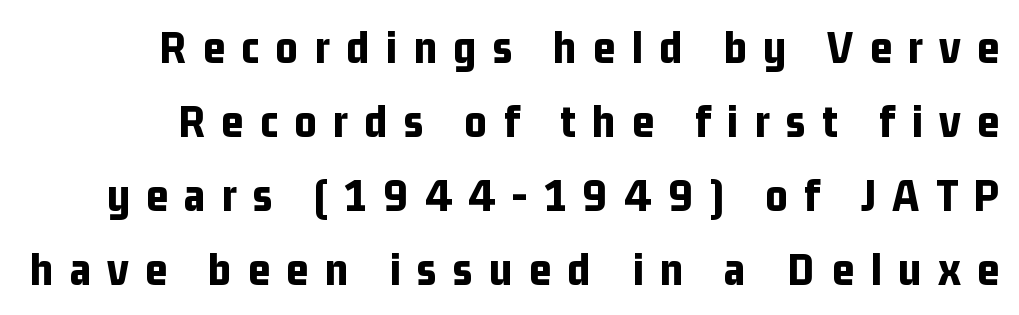
{"serif": "no", "italic": "no", "bold": "yes", "weight": "bold", "width": "condensed", "stroke_contrast": "low", "x_height": "medium", "monospaced": "no", "underline": "no", "line_spacing": "normal", "line_spacing_ratio": 1.54, "letter_spacing": "wide", "letter_spacing_em": 0.34, "glyph_px": 48}
